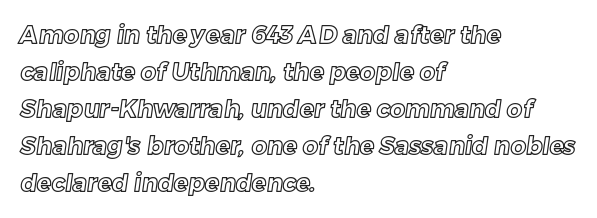
Q: Is the text underlined? A: No.
Q: How is the paragraph aligned? A: Left-aligned.
Q: Is the spacing between letters normal or unusually wide? A: Normal.
Q: Is the spacing between lines tight, normal or loose? A: Normal.
